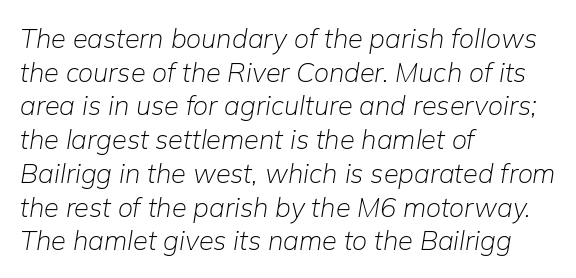
Designer's note — italics engaged. Glance below the letters and you will spot only blank space. Nobody touched the tracking dial on this one. Stem width sits at or under what a default text font uses.
